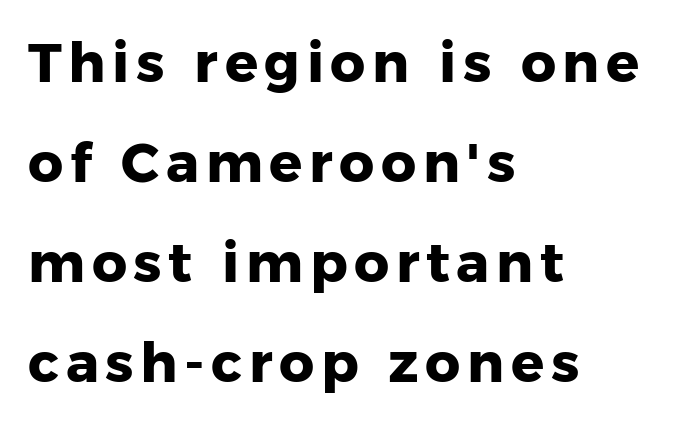
These lines stack with their left ends in a neat column. The font's upright variant was chosen for this text. The passage shown is typed in a proportional face where columns would drift. These lines are composed in type without serifs. Plenty of ink on the page — the face is bold.
